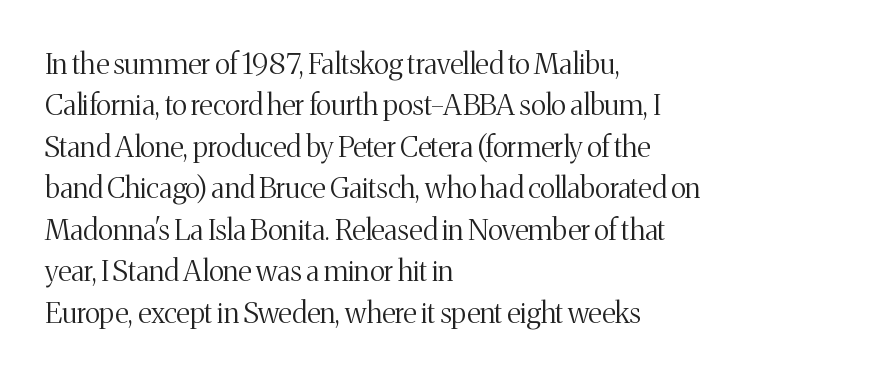
Line spacing here is normal. The rendering shows small feet on the letterforms — a serif design. The zone under the glyphs is completely vacant. This is the regular roman posture of the typeface. Note the varied advance widths — an 'i' is clearly narrower than an 'm'. Weight: regular or lighter.
